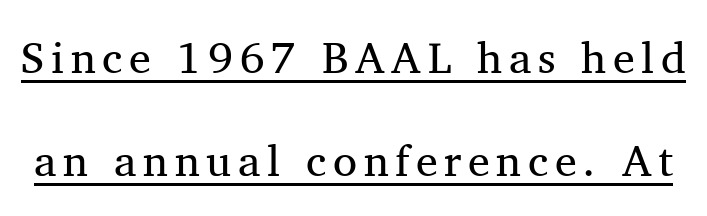
{"serif": "yes", "italic": "no", "bold": "no", "weight": "regular", "width": "normal", "stroke_contrast": "medium", "x_height": "medium", "monospaced": "no", "underline": "yes", "line_spacing": "loose", "line_spacing_ratio": 2.33, "glyph_px": 44}
